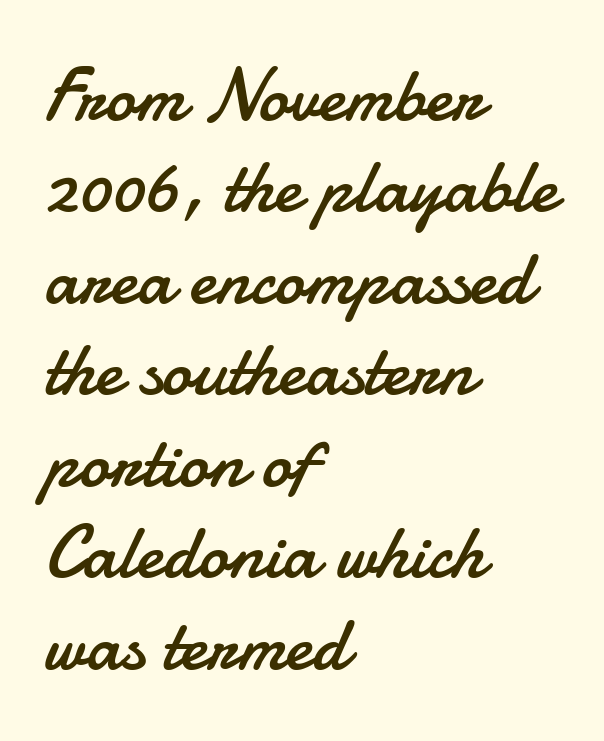
{"serif": "no", "bold": "no", "weight": "regular", "width": "normal", "stroke_contrast": "low", "x_height": "small", "monospaced": "no", "underline": "no", "align": "left", "line_spacing_ratio": 1.22, "letter_spacing": "normal", "letter_spacing_em": 0.0, "glyph_px": 75}
